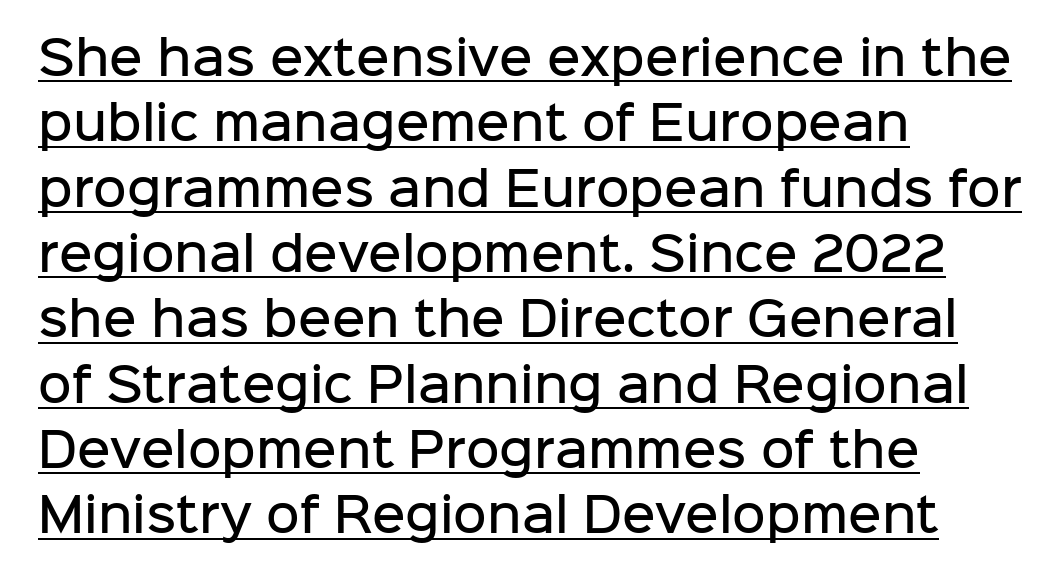
Q: Is the text bold? A: Semi-bold.
Q: Is the text italic (slanted)? A: No, it is upright.
Q: Is the typeface a serif or a sans-serif typeface? A: Sans-serif.
Q: Is the text underlined? A: Yes.
Q: How is the paragraph aligned? A: Left-aligned.
Q: Is the spacing between letters normal or unusually wide? A: Normal.
Q: Is the spacing between lines tight, normal or loose? A: Normal.
Q: Width (condensed, normal, or wide)? A: Normal.
Q: Stroke contrast? A: Low.
Q: x-height? A: Medium.
Q: Monospaced? A: No.
